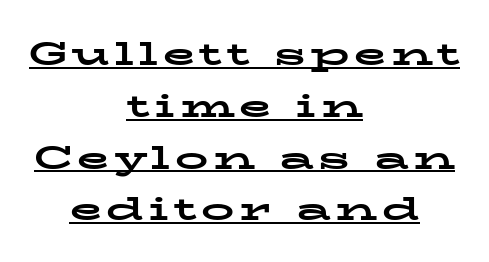
It's the straight-up-and-down kind of type. Spacing verdict: proportional, widths tailored to each character. Compared with undecorated copy, this sample adds a rule below the words. The block of text has a typical density, with ordinary space between rows.
